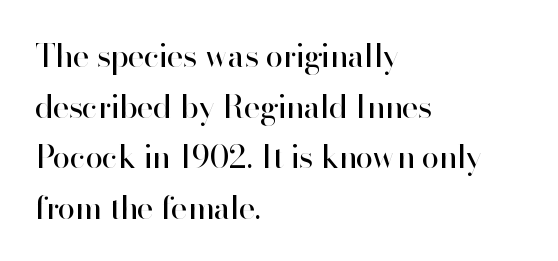
Q: Is the text bold? A: No.
Q: Is the text italic (slanted)? A: No, it is upright.
Q: Is the typeface a serif or a sans-serif typeface? A: Sans-serif.
Q: Is the text underlined? A: No.
Q: How is the paragraph aligned? A: Left-aligned.
Q: Is the spacing between letters normal or unusually wide? A: Normal.
Q: Is the spacing between lines tight, normal or loose? A: Normal.
Q: Width (condensed, normal, or wide)? A: Normal.
Q: Stroke contrast? A: High.
Q: x-height? A: Small.
Q: Monospaced? A: No.
